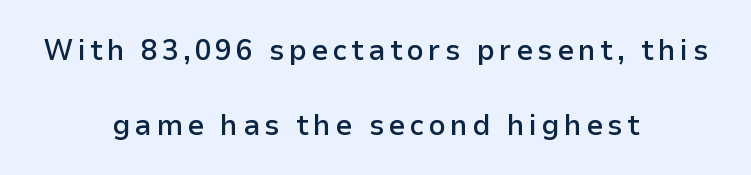
Q: Is the text bold? A: Semi-bold.
Q: Is the text italic (slanted)? A: No, it is upright.
Q: Is the typeface a serif or a sans-serif typeface? A: Sans-serif.
Q: Is the text underlined? A: No.
Q: How is the paragraph aligned? A: Centered.
Q: Is the spacing between lines tight, normal or loose? A: Loose.
Q: Width (condensed, normal, or wide)? A: Normal.
Q: Stroke contrast? A: Low.
Q: x-height? A: Medium.
Q: Monospaced? A: No.
